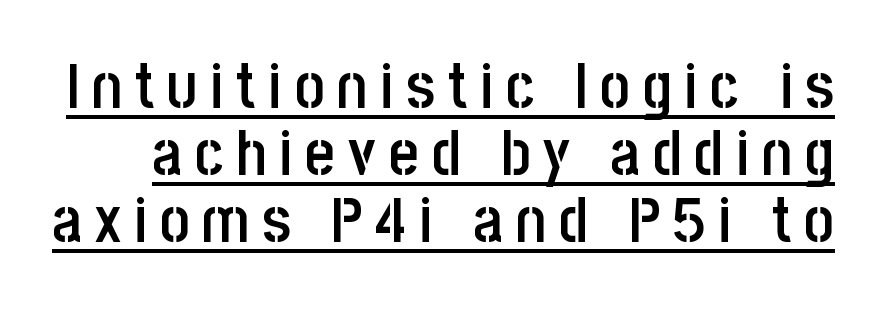
The passage shown is typed in a proportional face where columns would drift. Its strokes are somewhat broadened, the hallmark of semibold type. Ordinary non-slanted type is in use. Leading: reduced. Students, note that the glyphs here are deliberately spaced far apart. Underline: present.
